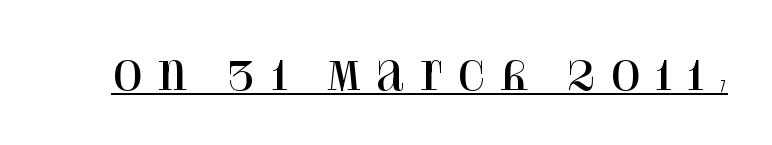
Q: Is the text italic (slanted)? A: No, it is upright.
Q: Is the typeface a serif or a sans-serif typeface? A: Serif.
Q: Is the text underlined? A: Yes.
Q: Is the spacing between letters normal or unusually wide? A: Unusually wide.
Q: Width (condensed, normal, or wide)? A: Normal.
Q: Stroke contrast? A: High.
Q: x-height? A: Large.
Q: Monospaced? A: No.
